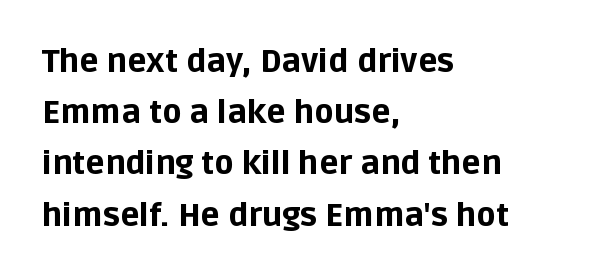
The image shows 32 px bold sans-serif type, upright; set left-aligned, normal line spacing (1.6x), normal letter spacing, not underlined; low stroke contrast and a large x-height.
